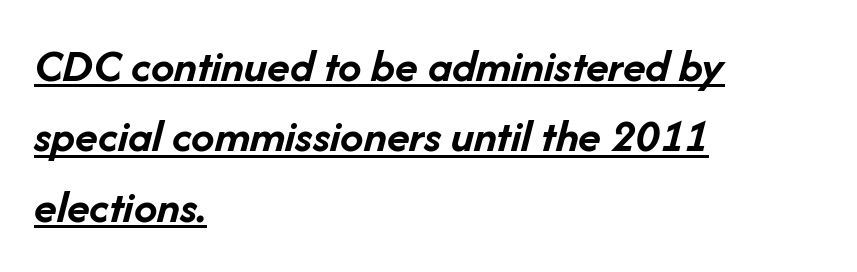
Q: Is the text bold? A: Yes.
Q: Is the text italic (slanted)? A: Yes, it leans right by about 14 degrees.
Q: Is the text underlined? A: Yes.
Q: How is the paragraph aligned? A: Left-aligned.
Q: Is the spacing between letters normal or unusually wide? A: Normal.
Q: Is the spacing between lines tight, normal or loose? A: Normal.
Q: Width (condensed, normal, or wide)? A: Normal.
Q: Stroke contrast? A: Low.
Q: x-height? A: Medium.
Q: Monospaced? A: No.
